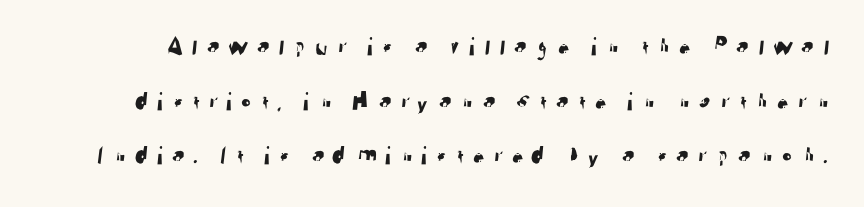
Q: Is the text underlined? A: No.
Q: Is the spacing between letters normal or unusually wide? A: Unusually wide.
Q: Is the spacing between lines tight, normal or loose? A: Loose.
